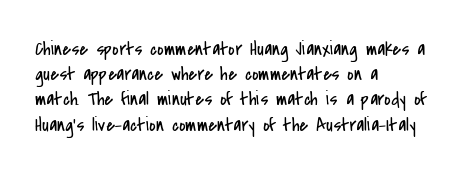
Q: Is the text bold? A: No.
Q: Is the text italic (slanted)? A: No, it is upright.
Q: Is the text underlined? A: No.
Q: How is the paragraph aligned? A: Left-aligned.
Q: Is the spacing between letters normal or unusually wide? A: Normal.
Q: Is the spacing between lines tight, normal or loose? A: Normal.
